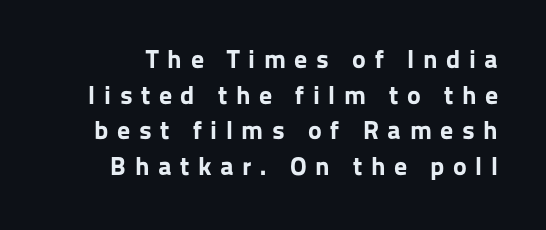
These lines have a slow, spaced-out rhythm from letter to letter. The strokes are fattened all the way to bold. A typesetter would call this leading conventional body-copy spacing. Type without underlining. You can tell it's not italic because the verticals are truly vertical.
